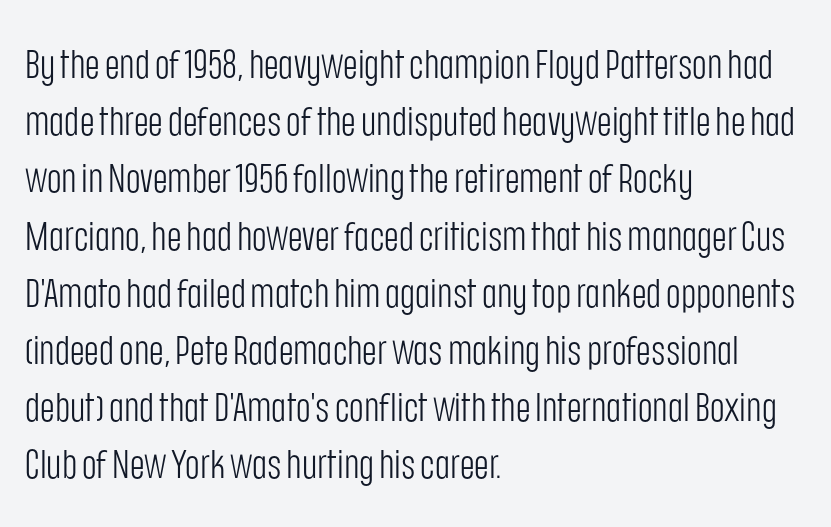
Q: Is the text bold? A: No.
Q: Is the text italic (slanted)? A: No, it is upright.
Q: Is the typeface a serif or a sans-serif typeface? A: Sans-serif.
Q: Is the text underlined? A: No.
Q: How is the paragraph aligned? A: Left-aligned.
Q: Is the spacing between letters normal or unusually wide? A: Normal.
Q: Is the spacing between lines tight, normal or loose? A: Normal.
Q: Width (condensed, normal, or wide)? A: Condensed.
Q: Stroke contrast? A: Low.
Q: x-height? A: Large.
Q: Monospaced? A: No.
